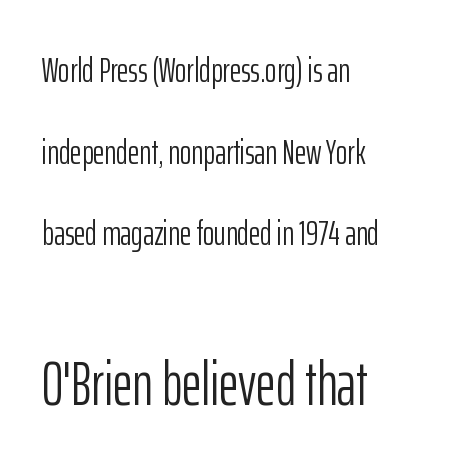
The letters stand upright; this is a roman face. Note the varied advance widths — an 'i' is clearly narrower than an 'm'. The type family on display is of the sans-serif kind. The strokes are not fattened; the text isn't bold. Standard letterfit; no display-style spreading of the glyphs. Has an underline been added? It has not.
